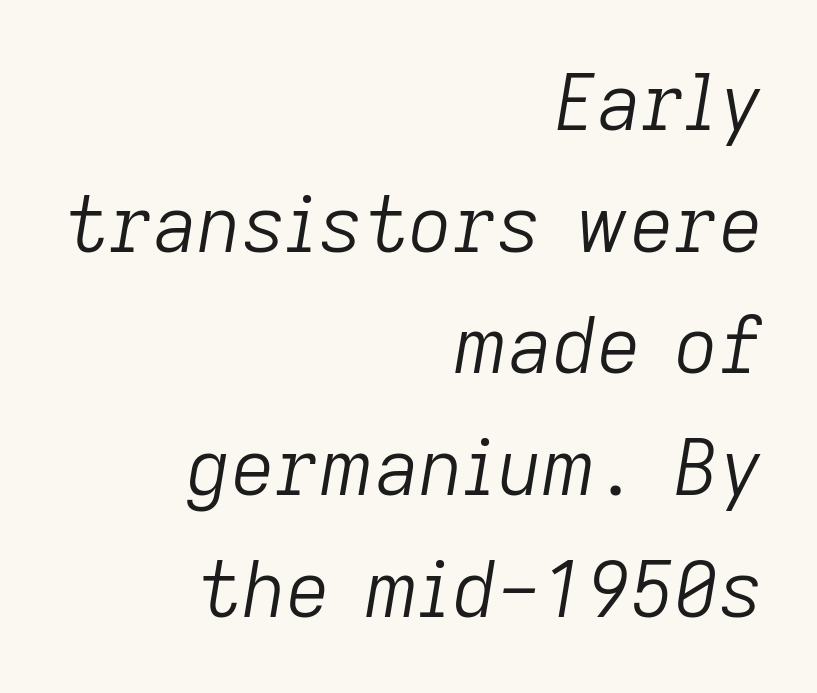
{"italic": "yes", "lean": "right", "slant_degrees": 9, "bold": "no", "weight": "light", "width": "normal", "stroke_contrast": "low", "x_height": "medium", "monospaced": "no", "underline": "no", "align": "right", "line_spacing": "normal", "line_spacing_ratio": 1.58, "letter_spacing": "normal", "letter_spacing_em": 0.0, "glyph_px": 77}
